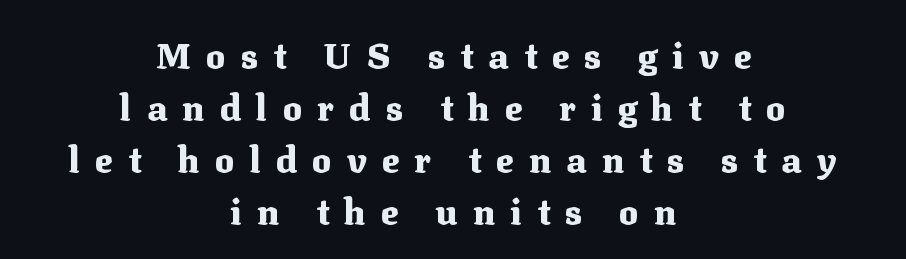
The leading is moderate, giving the passage an even texture. Each letter's strokes conclude with small projecting serifs. Underlining? Definitely not there. Posture: straight, roman, zero tilt. Visually the block forms a symmetrical silhouette, jagged on both flanks.
